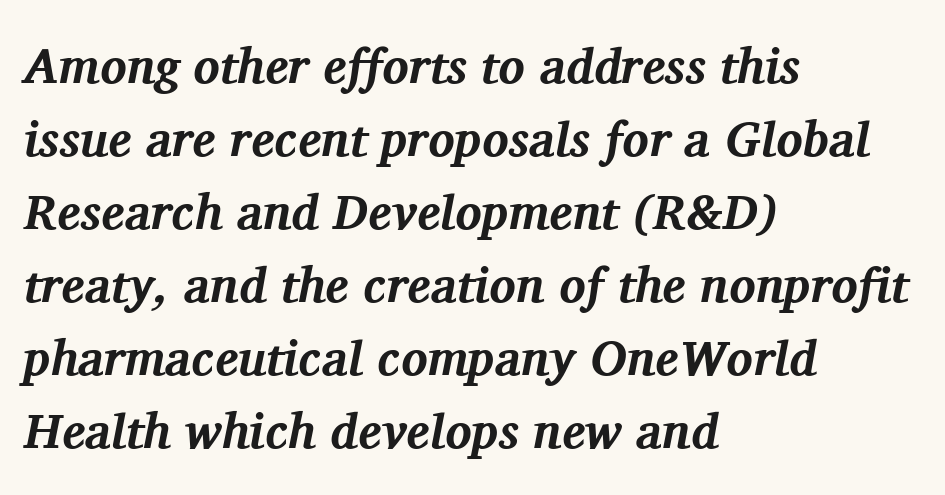
Q: Is the text bold? A: Yes.
Q: Is the text italic (slanted)? A: Yes, it leans right by about 11 degrees.
Q: Is the typeface a serif or a sans-serif typeface? A: Serif.
Q: Is the text underlined? A: No.
Q: How is the paragraph aligned? A: Left-aligned.
Q: Is the spacing between letters normal or unusually wide? A: Normal.
Q: Is the spacing between lines tight, normal or loose? A: Normal.
Q: Width (condensed, normal, or wide)? A: Normal.
Q: Stroke contrast? A: Medium.
Q: x-height? A: Medium.
Q: Monospaced? A: No.
